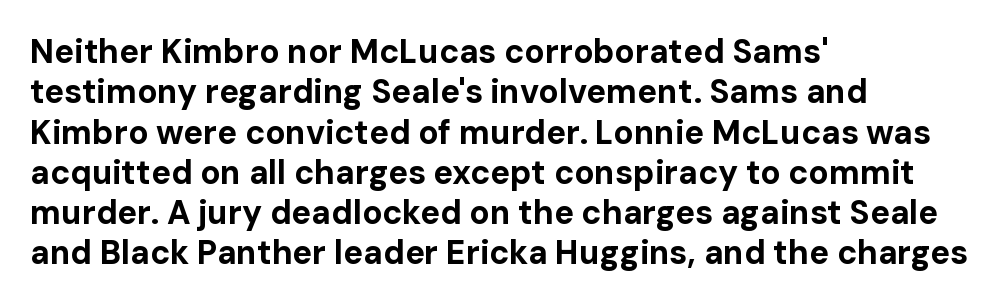
The image shows 33 px bold sans-serif type, upright; set left-aligned, line spacing 1.22x, normal letter spacing, not underlined; low stroke contrast and a medium x-height.
